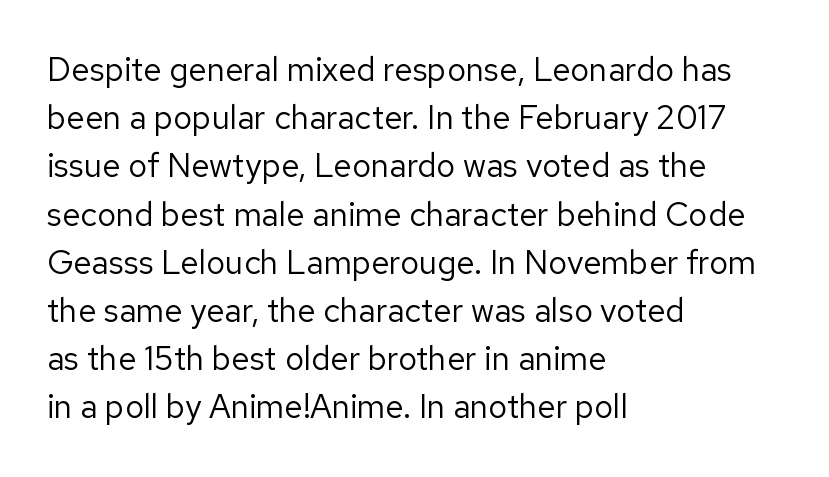
The image shows 33 px regular-weight sans-serif type, upright; set left-aligned, normal line spacing (1.46x), normal letter spacing, not underlined; low stroke contrast and a medium x-height.
